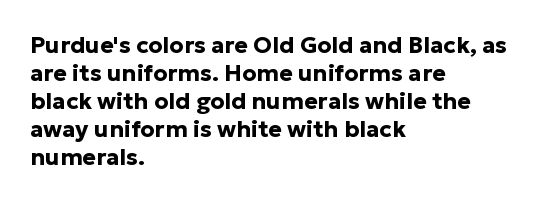
Look at the stroke-to-counter ratio: heavy, a bold. Ordinary non-slanted type is in use. The baseline area is clear. The setting favours the left margin, as ordinary paragraphs usually do. Look at the tracking — it's just the regular setting, nothing added.
